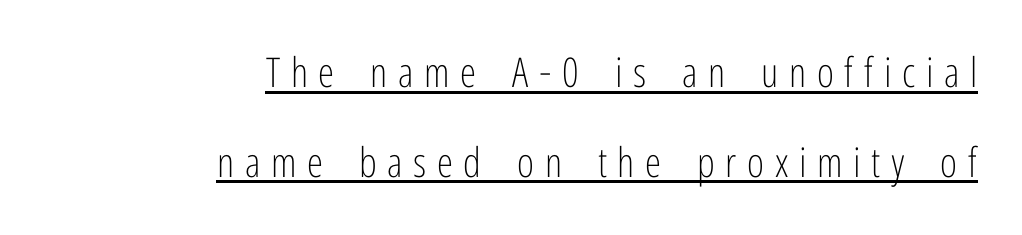
The image shows 41 px light, condensed sans-serif type, upright; set right-aligned, loose line spacing (2.19x), unusually wide letter spacing (+0.26 em), underlined; low stroke contrast and a medium x-height.
